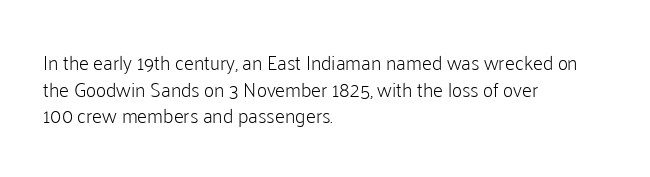
Does the copy run flush right? No — it runs flush left. The block of text has a typical density, with ordinary space between rows. This sample uses plain, unmodified letter spacing. The zone under the glyphs is completely vacant. A roman cut, with each character standing at attention. Stem width sits at or under what a default text font uses.
